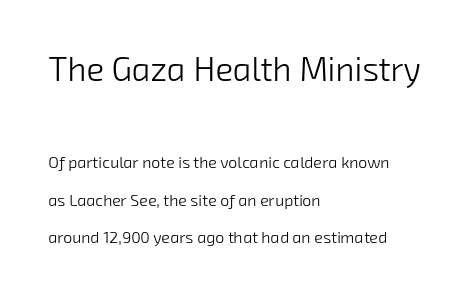
{"serif": "no", "bold": "no", "weight": "light", "width": "normal", "stroke_contrast": "low", "x_height": "medium", "monospaced": "no", "underline": "no", "align": "left", "line_spacing": "loose", "line_spacing_ratio": 2.35, "letter_spacing": "normal", "letter_spacing_em": 0.0, "larger_block": "first", "size_ratio": 2.06, "glyph_px": 33}
